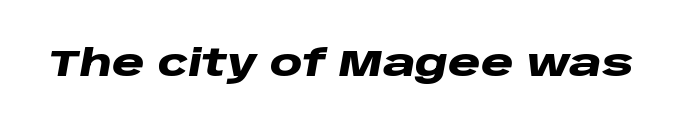
{"italic": "yes", "lean": "right", "slant_degrees": 10, "bold": "yes", "weight": "heavy", "width": "wide", "stroke_contrast": "low", "x_height": "large", "monospaced": "no", "underline": "no", "letter_spacing": "normal", "letter_spacing_em": 0.0, "glyph_px": 37}
